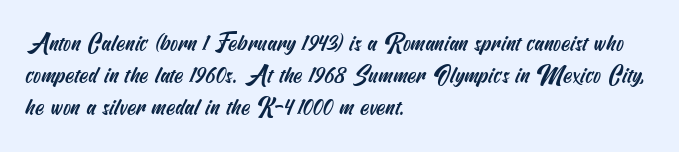
The image shows 23 px text type; set left-aligned, normal line spacing (1.4x), normal letter spacing, not underlined.
